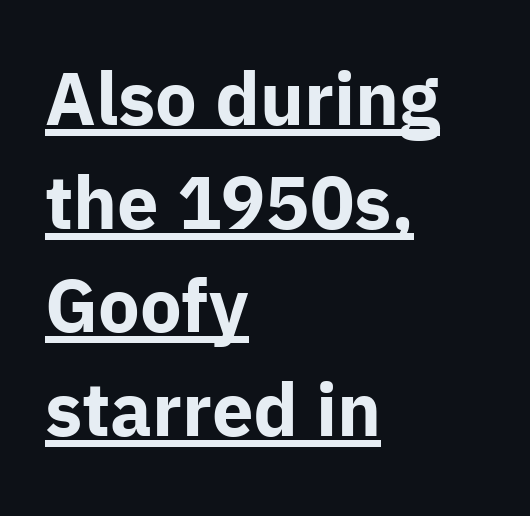
{"serif": "no", "italic": "no", "bold": "yes", "weight": "bold", "width": "normal", "stroke_contrast": "low", "x_height": "medium", "monospaced": "no", "underline": "yes", "align": "left", "line_spacing": "normal", "line_spacing_ratio": 1.4, "letter_spacing": "normal", "letter_spacing_em": 0.0, "glyph_px": 74}
